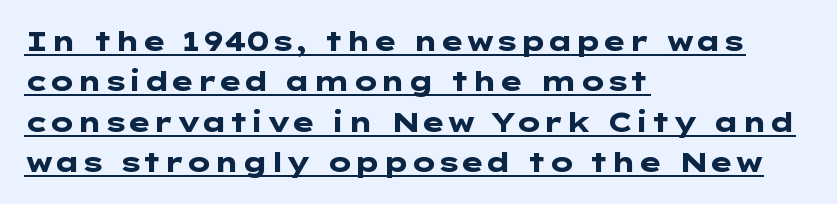
{"italic": "no", "bold": "yes", "underline": "yes", "align": "left", "line_spacing": "normal", "line_spacing_ratio": 1.5, "letter_spacing": "normal", "letter_spacing_em": 0.0, "glyph_px": 27}
